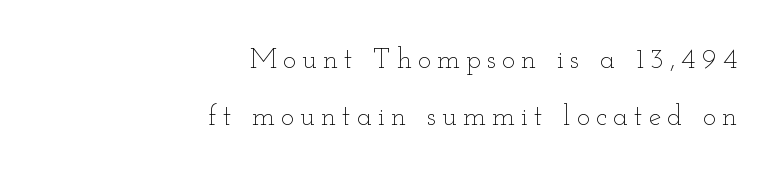
What stands out about the letter spacing? Its width — letters are far apart. Decoration check: the copy has no underline. This sample uses an upright cut, with every glyph sitting square on the baseline. These lines are set flush right with a ragged left edge. The space between consecutive lines is lavish. Weight: regular or lighter.
